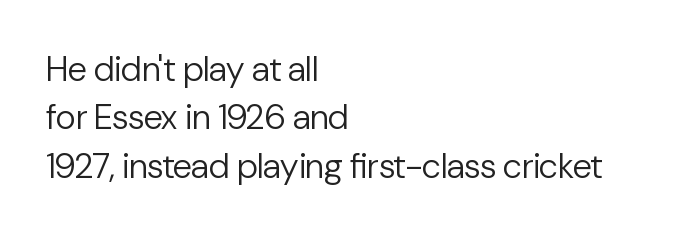
{"serif": "no", "italic": "no", "bold": "no", "weight": "regular", "width": "normal", "stroke_contrast": "low", "x_height": "medium", "monospaced": "no", "underline": "no", "align": "left", "line_spacing": "normal", "line_spacing_ratio": 1.38, "letter_spacing": "normal", "letter_spacing_em": 0.0, "glyph_px": 35}
